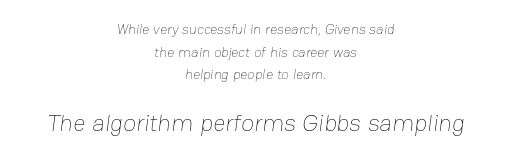
{"bold": "no", "underline": "no", "align": "center", "line_spacing": "normal", "line_spacing_ratio": 1.61, "letter_spacing": "normal", "letter_spacing_em": 0.0, "larger_block": "second", "size_ratio": 1.71, "glyph_px": 24}
